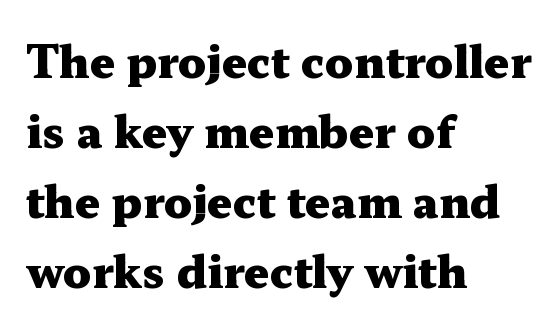
Q: Is the text bold? A: Yes.
Q: Is the text italic (slanted)? A: No, it is upright.
Q: Is the typeface a serif or a sans-serif typeface? A: Serif.
Q: Is the text underlined? A: No.
Q: How is the paragraph aligned? A: Left-aligned.
Q: Is the spacing between letters normal or unusually wide? A: Normal.
Q: Is the spacing between lines tight, normal or loose? A: Normal.
Q: Width (condensed, normal, or wide)? A: Wide.
Q: Stroke contrast? A: Medium.
Q: x-height? A: Medium.
Q: Monospaced? A: No.
